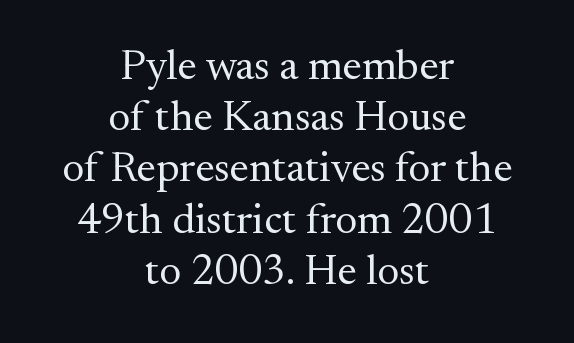
The image shows 43 px regular-weight serif type, upright; set centered, line spacing 1.19x, normal letter spacing, not underlined; medium stroke contrast and a small x-height.
